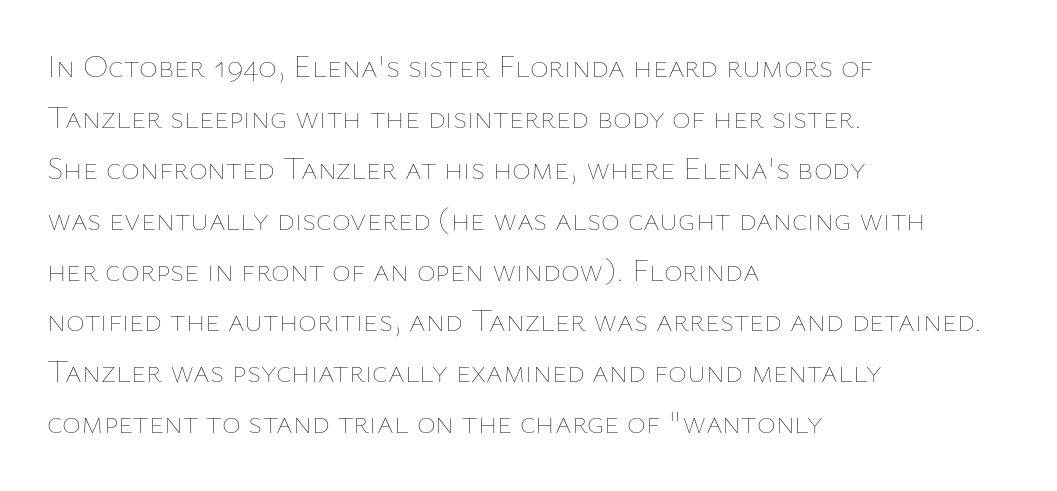
{"italic": "no", "bold": "no", "weight": "thin", "width": "normal", "stroke_contrast": "low", "x_height": "medium", "monospaced": "no", "underline": "no", "align": "left", "line_spacing": "normal", "line_spacing_ratio": 1.59, "letter_spacing": "normal", "letter_spacing_em": 0.0, "glyph_px": 32}
